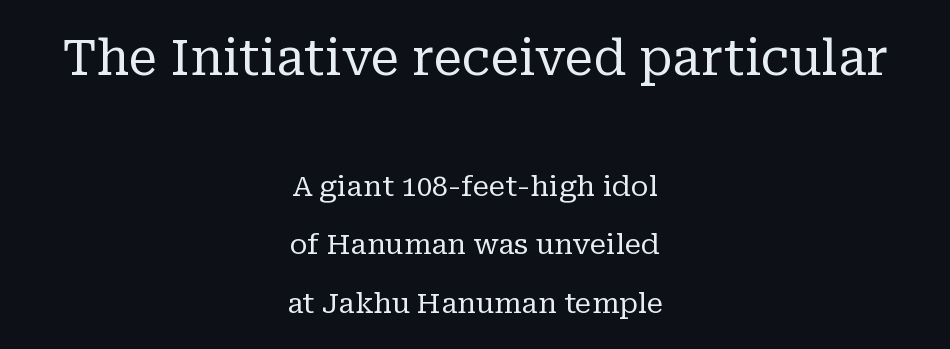
The image shows 49 px regular-weight serif type, upright; set centered, loose line spacing (2.08x), normal letter spacing, not underlined; the first (top) block is 1.75x larger; low stroke contrast and a medium x-height.
